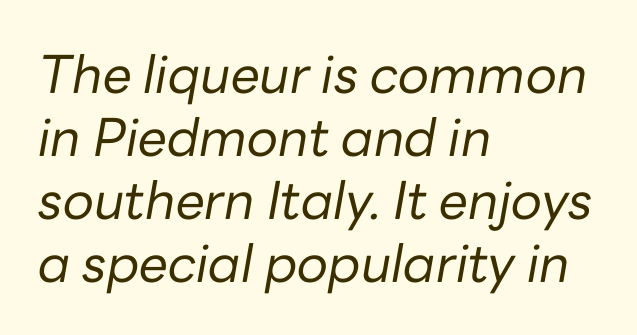
The image shows 52 px regular-weight type, italic (leaning right); set left-aligned, line spacing 1.21x, normal letter spacing, not underlined; low stroke contrast and a medium x-height.
